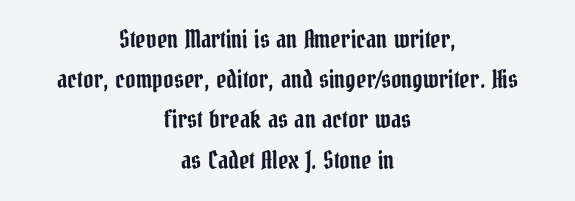
Caption: multi-line text, centered on the measure. Leading: standard. Posture: straight, roman, zero tilt. The baseline area is clear. Nobody touched the tracking dial on this one.
